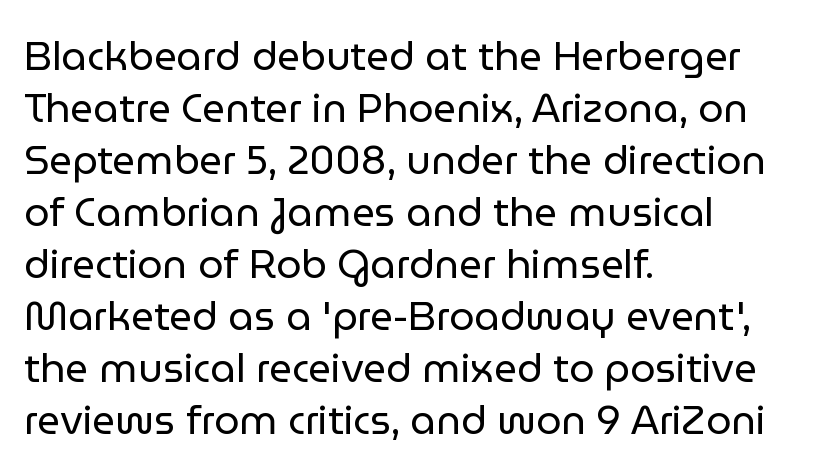
The image shows 40 px regular-weight sans-serif type, upright; set left-aligned, normal line spacing (1.3x), normal letter spacing, not underlined; low stroke contrast and a medium x-height.
